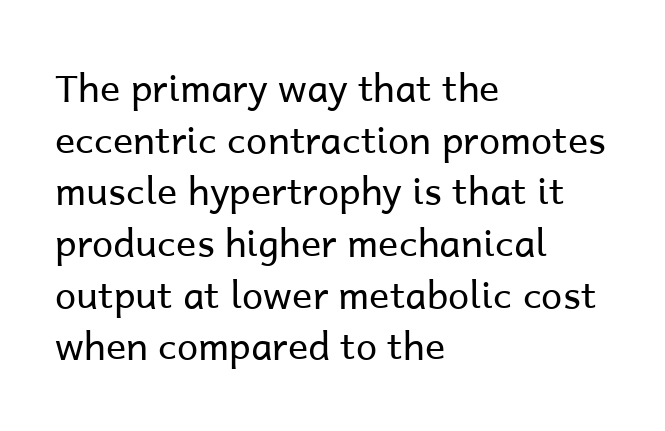
The image shows 38 px regular-weight sans-serif type, upright; set left-aligned, normal line spacing (1.36x), normal letter spacing, not underlined; low stroke contrast and a medium x-height.
